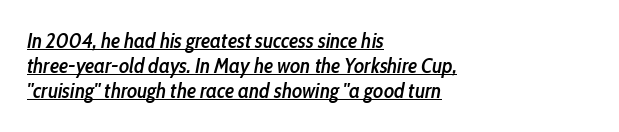
Casual observation: everything's shoved over to the left. Tracking value appears to be zero — textbook default spacing. This is oblique type, the kind used for emphasis or titles. Emphasis by weight is partial: semibold. Emphasis is given by a line drawn under the lettering.
